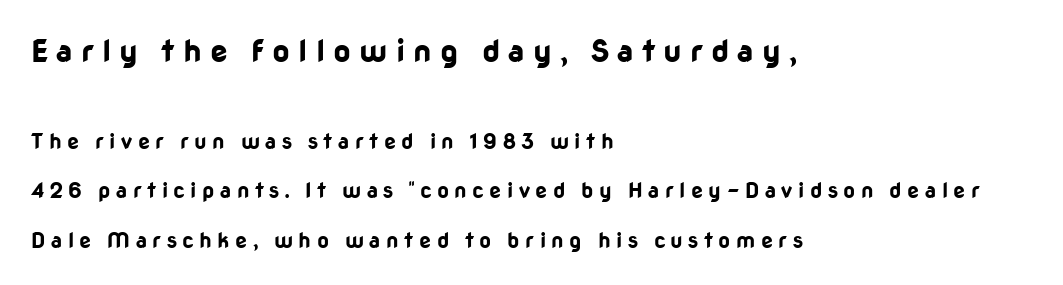
The specimen reads as upright at a glance. Honestly, there is no underline to notice here at all. Serif or sans? Sans — the stroke terminals are bare. These lines have a slow, spaced-out rhythm from letter to letter.
